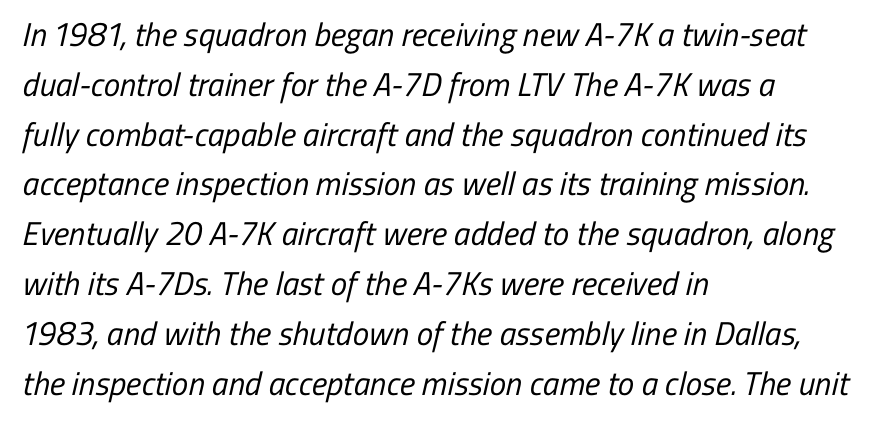
The gap between lines stays unmarked. To sum up the face: it is a sans, with no serifs. Whoever set this chose a conventional vertical rhythm. Where is the straight margin? On the left. A typesetter would call this proportional, since set widths differ per character. No extra tracking has been applied to these lines.
